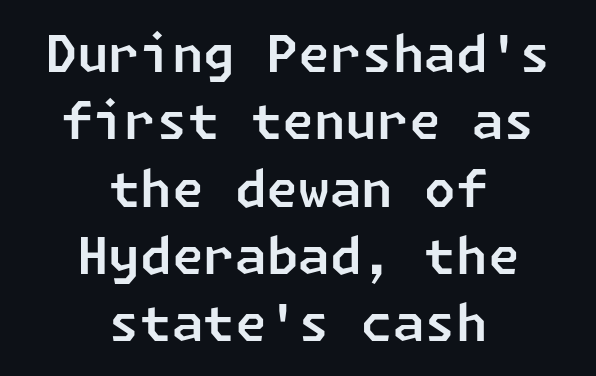
The image shows 51 px sans-serif type; set centered, normal line spacing (1.32x), normal letter spacing, not underlined; low stroke contrast and a medium x-height.
